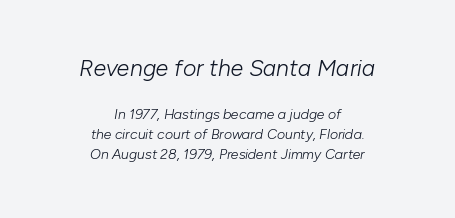
The image shows 23 px text type, italic (leaning right); set centered, normal line spacing (1.43x), normal letter spacing, not underlined; the first (top) block is 1.64x larger.
